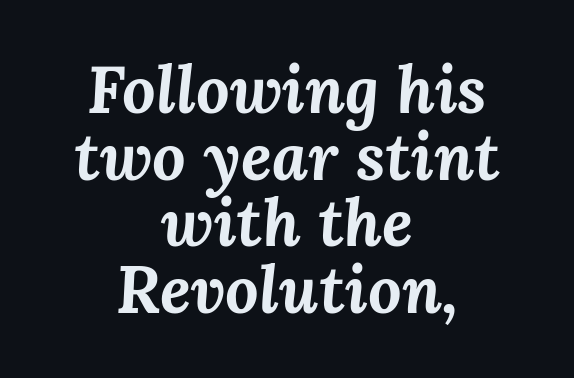
The image shows 66 px bold type, italic (leaning right); set centered, tight line spacing (1.01x), normal letter spacing, not underlined; medium stroke contrast and a medium x-height.
